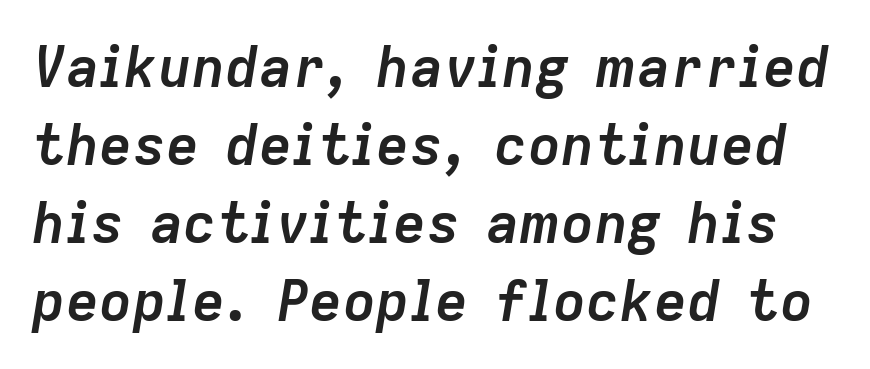
{"italic": "yes", "lean": "right", "slant_degrees": 9, "bold": "yes", "weight": "semibold", "width": "normal", "stroke_contrast": "low", "x_height": "medium", "monospaced": "no", "underline": "no", "line_spacing": "normal", "line_spacing_ratio": 1.39, "letter_spacing": "normal", "letter_spacing_em": 0.0, "glyph_px": 56}
